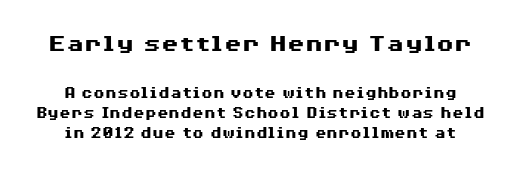
{"italic": "no", "bold": "yes", "underline": "no", "line_spacing_ratio": 1.19, "letter_spacing": "normal", "letter_spacing_em": 0.0, "larger_block": "first", "size_ratio": 1.53, "glyph_px": 26}
